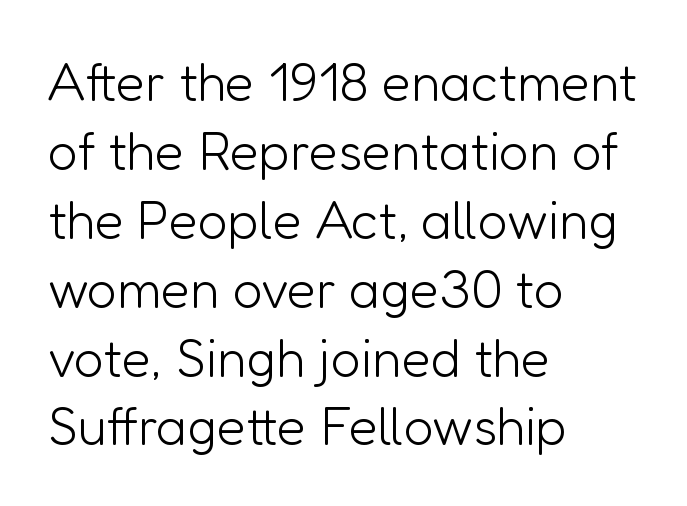
The typesetting does not lean heavy: it is not bold. Tall strokes in this sample are plumb rather than angled. Vertically, the passage feels balanced, rows spaced as you'd expect. The designer went with a sans here, leaving each stem footless. Nothing unusual about the tracking: characters are spaced as the font intends. The letters advance in unequal steps, a hallmark of proportional type.
